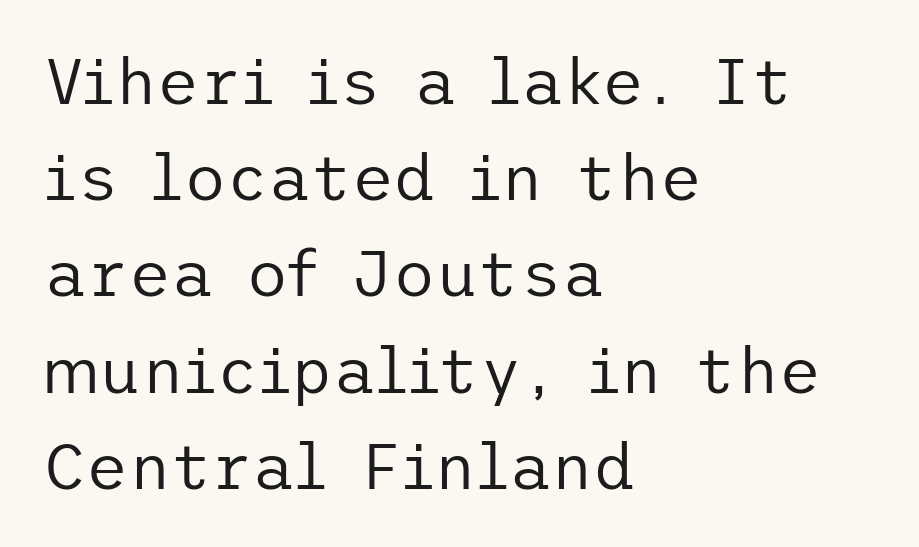
Quick note: not italic, upright. The area under the type is left untouched. What stands out about the letter spacing? Nothing — it is the standard amount. The passage is arranged the way most books set body copy — flush left.
